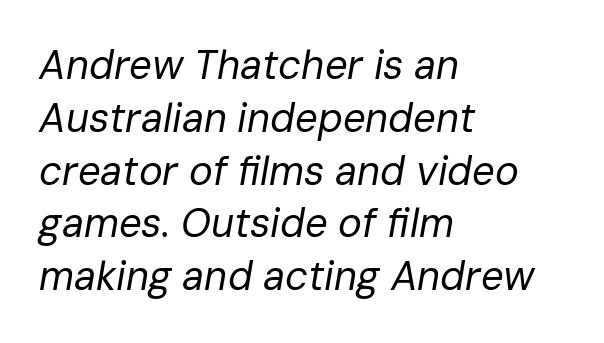
Q: Is the text bold? A: No.
Q: Is the text italic (slanted)? A: Yes, it leans right by about 10 degrees.
Q: Is the text underlined? A: No.
Q: How is the paragraph aligned? A: Left-aligned.
Q: Is the spacing between letters normal or unusually wide? A: Normal.
Q: Is the spacing between lines tight, normal or loose? A: Normal.
Q: Width (condensed, normal, or wide)? A: Normal.
Q: Stroke contrast? A: Low.
Q: x-height? A: Medium.
Q: Monospaced? A: No.
